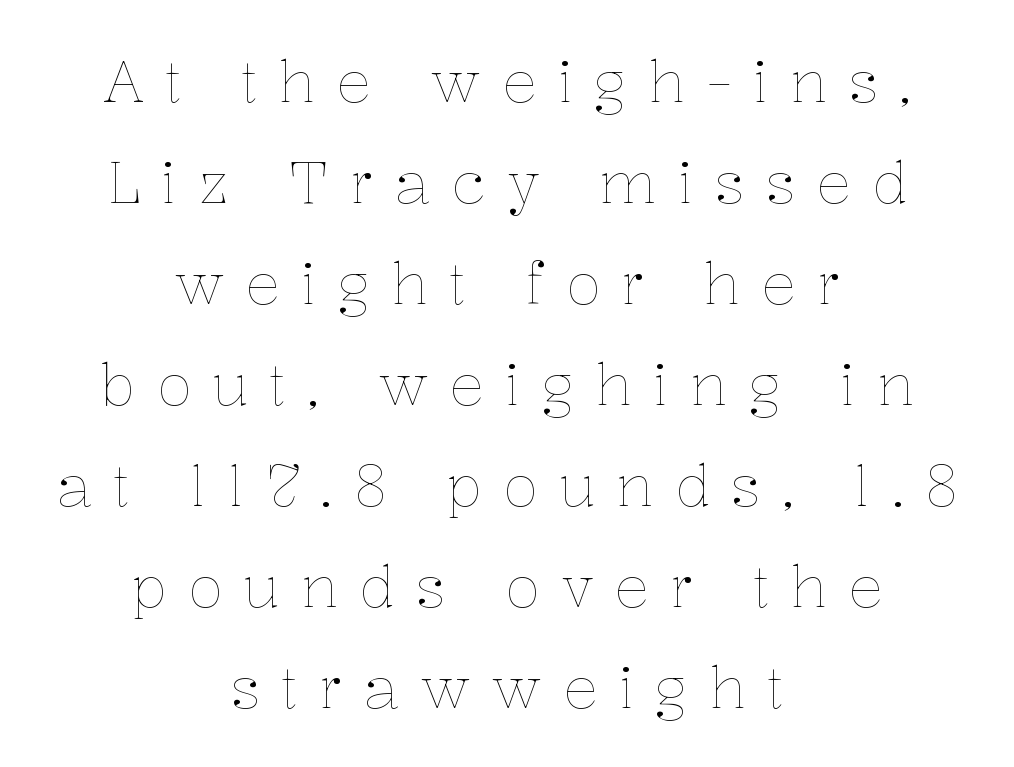
{"italic": "no", "bold": "no", "weight": "thin", "width": "normal", "stroke_contrast": "low", "x_height": "medium", "monospaced": "no", "underline": "no", "align": "center", "line_spacing_ratio": 1.74, "letter_spacing": "wide", "letter_spacing_em": 0.36, "glyph_px": 58}
